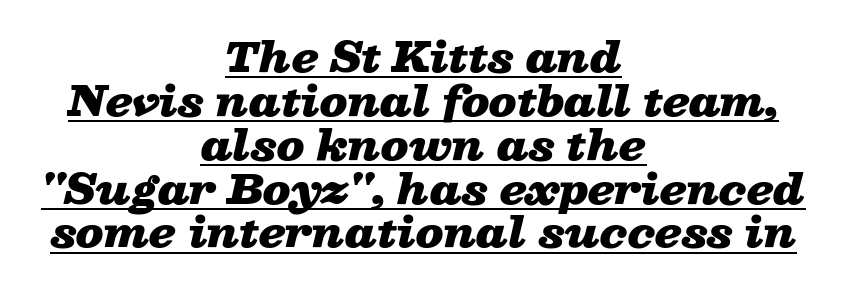
{"italic": "yes", "lean": "right", "slant_degrees": 13, "bold": "yes", "weight": "heavy", "width": "wide", "stroke_contrast": "low", "x_height": "medium", "monospaced": "no", "underline": "yes", "align": "center", "line_spacing": "tight", "line_spacing_ratio": 1.07, "letter_spacing": "normal", "letter_spacing_em": 0.0, "glyph_px": 41}
